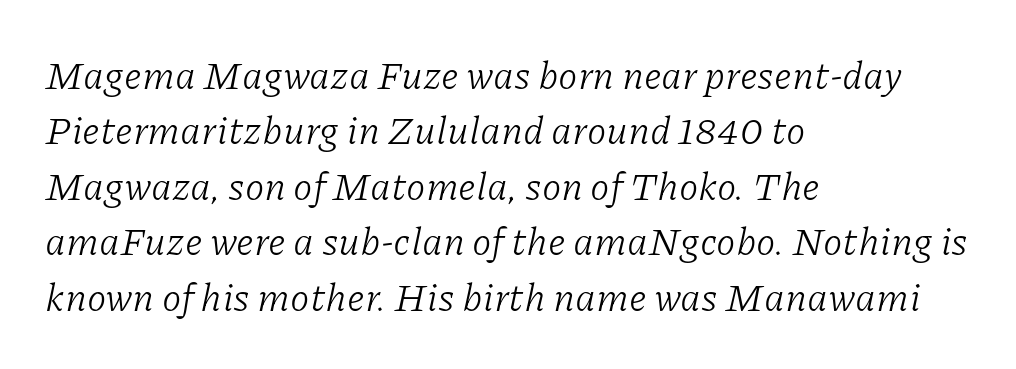
Spacing verdict: proportional, widths tailored to each character. In terms of leading, this rendering sits right in the middle. In terms of letterspacing, this is plain default setting. Notice how the passage keeps a crisp vertical edge on the left only. No heavy texture on the line: the type isn't bold. The typography opts for an oblique posture over an upright one.
